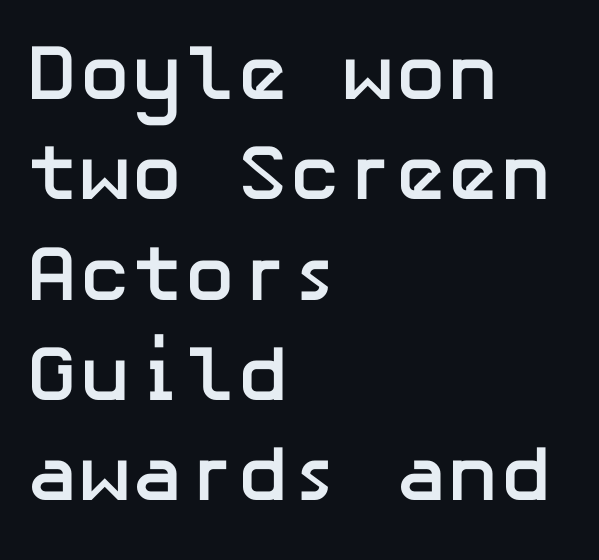
Is the letter spacing exaggerated? No — it looks like the ordinary default. A clean baseline with only descenders dipping below it. The compositor pushed each line to the left boundary. Thick stems and heavy bowls — unmistakably bold. The designer went with a sans here, leaving each stem footless.
